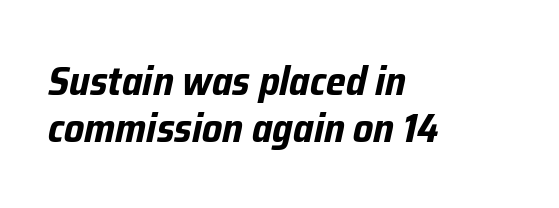
Which margin do the lines hug? The left one — the right edge is uneven. The lines are packed closely together with very little leading. As a designer I'd log this as weight 700, bold. The gaps between neighbouring characters are ordinary and unremarkable. Varying glyph widths throughout — classic text-font behaviour. Italic: yes, the glyphs are oblique.
